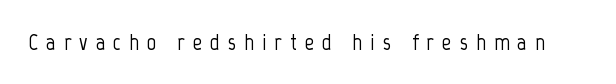
Each row of text sits above clean, open space. Does extra space separate the letters? Yes, quite a lot of it. Notice how the stems are strictly vertical — no italics here.
